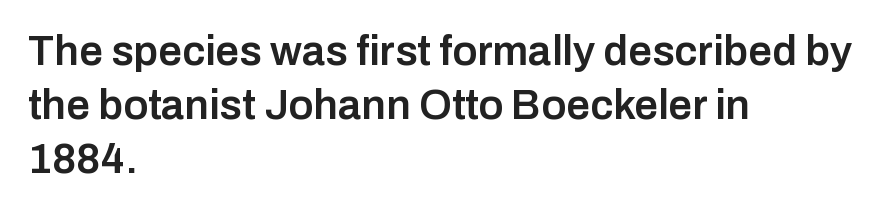
Q: Is the text bold? A: Semi-bold.
Q: Is the text italic (slanted)? A: No, it is upright.
Q: Is the typeface a serif or a sans-serif typeface? A: Sans-serif.
Q: Is the text underlined? A: No.
Q: How is the paragraph aligned? A: Left-aligned.
Q: Is the spacing between letters normal or unusually wide? A: Normal.
Q: Is the spacing between lines tight, normal or loose? A: Normal.
Q: Width (condensed, normal, or wide)? A: Normal.
Q: Stroke contrast? A: Low.
Q: x-height? A: Medium.
Q: Monospaced? A: No.
